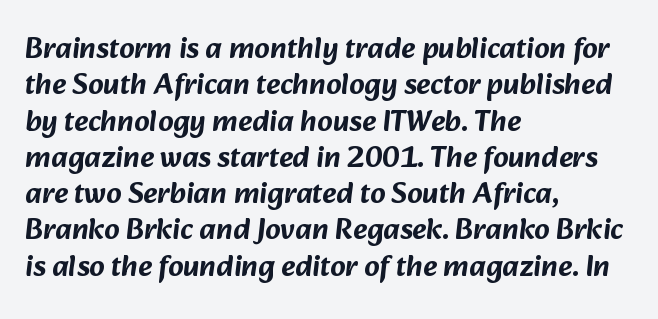
{"serif": "no", "width": "normal", "stroke_contrast": "low", "x_height": "medium", "monospaced": "no", "underline": "no", "align": "left", "line_spacing_ratio": 1.21, "letter_spacing": "normal", "letter_spacing_em": 0.0, "glyph_px": 30}
